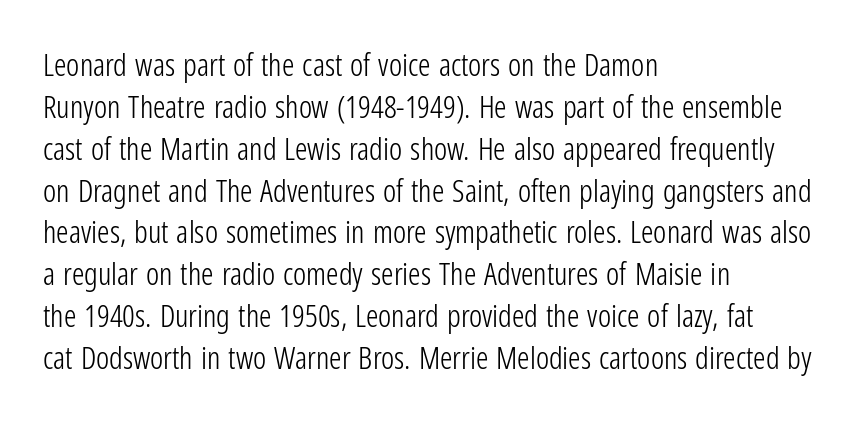
Q: Is the text bold? A: No.
Q: Is the text italic (slanted)? A: No, it is upright.
Q: Is the typeface a serif or a sans-serif typeface? A: Sans-serif.
Q: Is the text underlined? A: No.
Q: How is the paragraph aligned? A: Left-aligned.
Q: Is the spacing between letters normal or unusually wide? A: Normal.
Q: Is the spacing between lines tight, normal or loose? A: Normal.
Q: Width (condensed, normal, or wide)? A: Condensed.
Q: Stroke contrast? A: Low.
Q: x-height? A: Medium.
Q: Monospaced? A: No.
